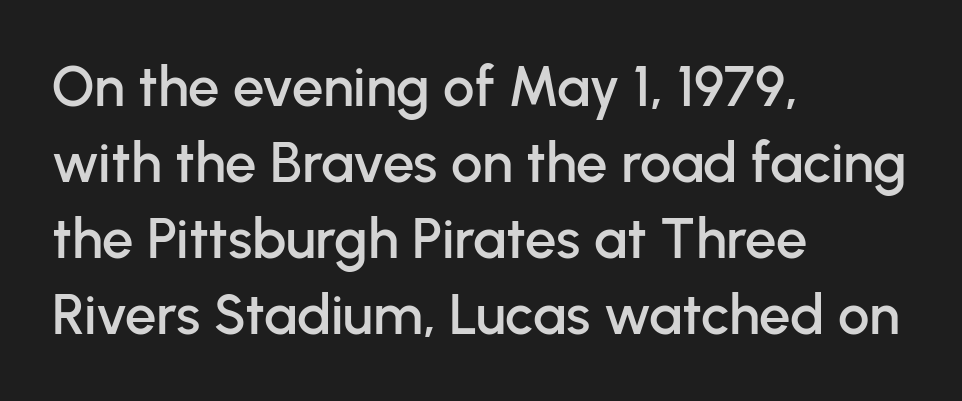
The image shows 56 px sans-serif type, upright; set left-aligned, normal line spacing (1.36x), normal letter spacing, not underlined; low stroke contrast and a medium x-height.
